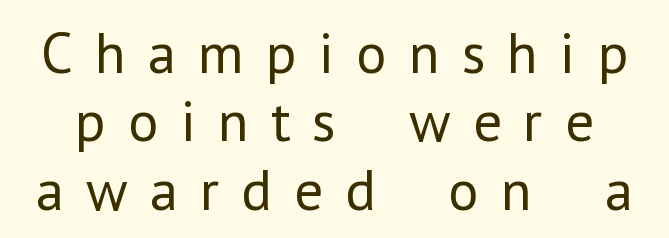
The image shows 58 px regular-weight sans-serif type, upright; set line spacing 1.18x, unusually wide letter spacing (+0.38 em), not underlined; low stroke contrast and a medium x-height.
